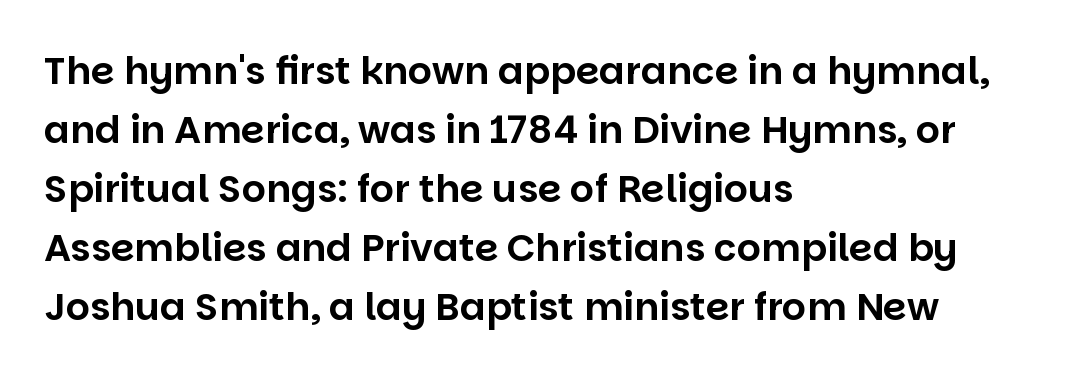
Line beginnings align vertically; line endings do not. Students, observe: this is what conventionally led text looks like. The line texture is even and compact thanks to regular tracking. Nobody drew a line under any word here. These lines are rendered in a variable-pitch font. You can tell it's not italic because the verticals are truly vertical.
